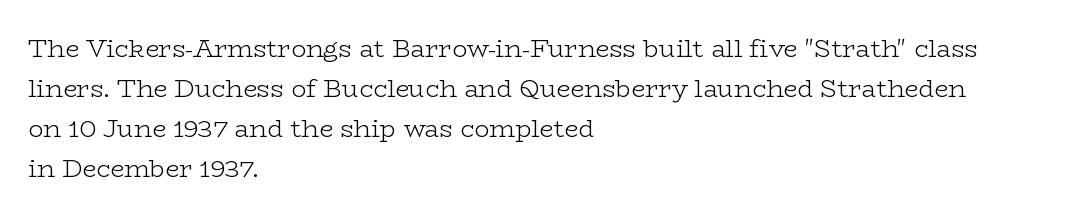
The image shows 25 px text type, upright; set left-aligned, normal line spacing (1.6x), normal letter spacing, not underlined.
